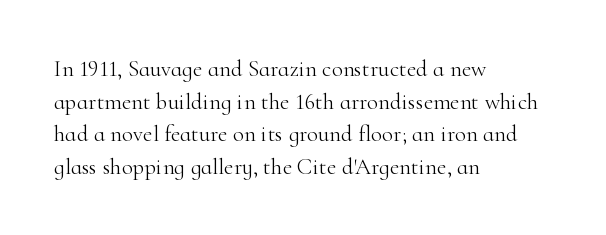
The image shows 23 px text type, upright; set left-aligned, normal line spacing (1.42x), normal letter spacing, not underlined.
